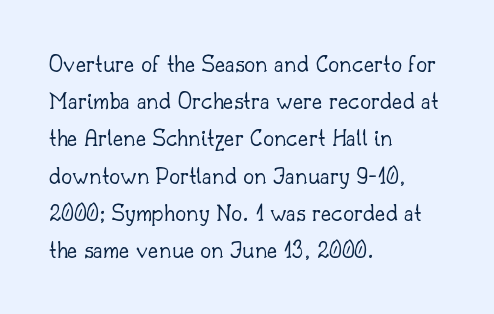
{"italic": "no", "bold": "no", "underline": "no", "align": "left", "line_spacing": "normal", "line_spacing_ratio": 1.49, "letter_spacing": "normal", "letter_spacing_em": 0.0, "glyph_px": 25}
